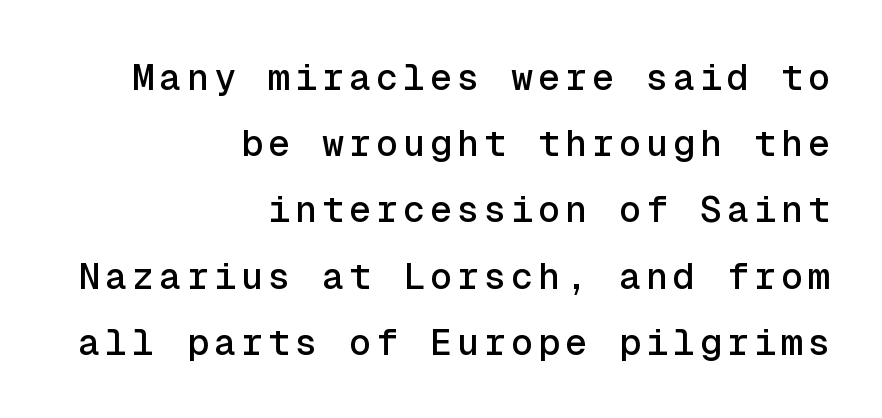
Q: Is the text italic (slanted)? A: No, it is upright.
Q: Is the typeface a serif or a sans-serif typeface? A: Sans-serif.
Q: Is the text underlined? A: No.
Q: How is the paragraph aligned? A: Right-aligned.
Q: Width (condensed, normal, or wide)? A: Normal.
Q: x-height? A: Medium.
Q: Monospaced? A: Yes.
